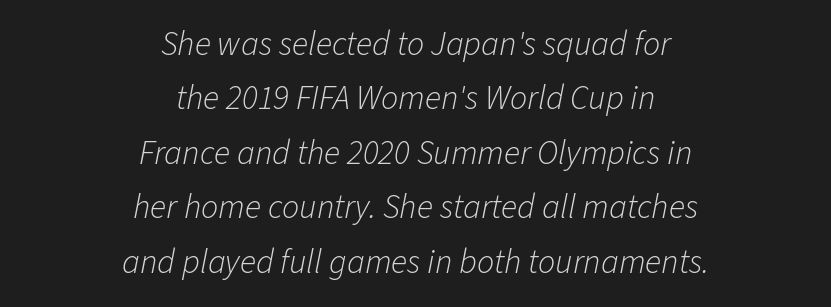
{"italic": "yes", "lean": "right", "slant_degrees": 11, "bold": "no", "weight": "light", "width": "normal", "stroke_contrast": "low", "x_height": "medium", "monospaced": "no", "underline": "no", "align": "center", "line_spacing": "normal", "line_spacing_ratio": 1.6, "letter_spacing": "normal", "letter_spacing_em": 0.0, "glyph_px": 34}
